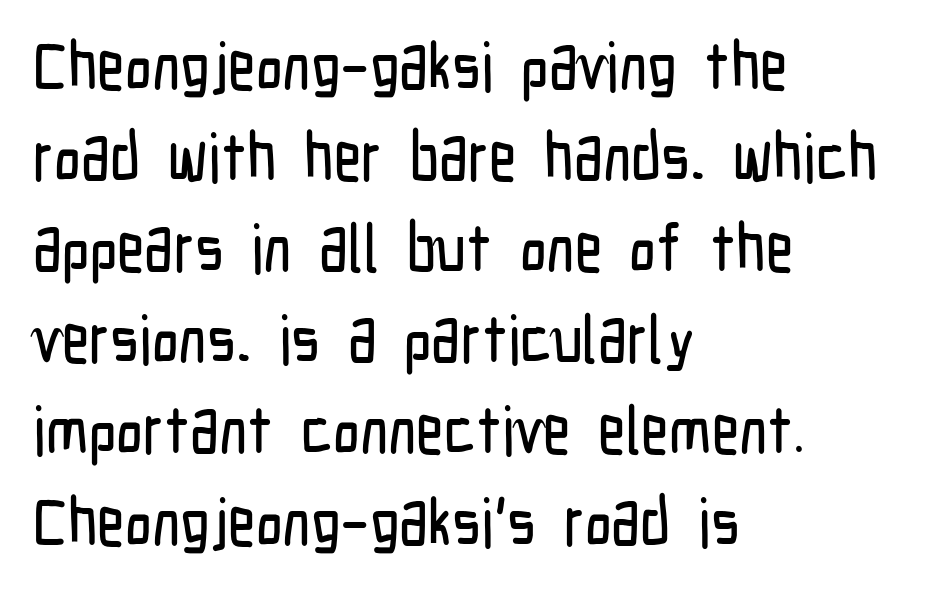
The image shows 67 px condensed sans-serif type, upright; set left-aligned, normal line spacing (1.36x), normal letter spacing, not underlined; low stroke contrast and a medium x-height.
